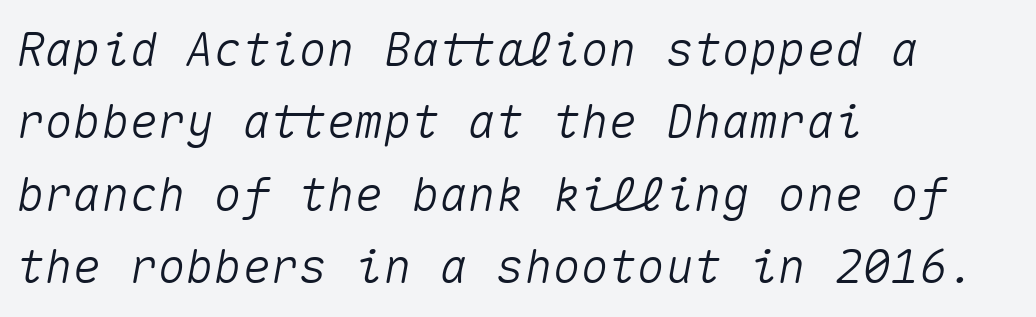
The image shows 47 px text type, italic (leaning right), monospaced; set left-aligned, normal line spacing (1.54x), normal letter spacing, not underlined; medium stroke contrast and a medium x-height.
